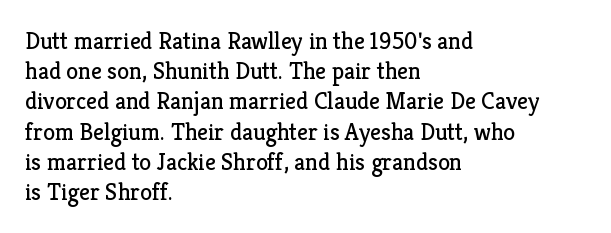
The image shows 24 px text type, upright; set left-aligned, normal line spacing (1.26x), normal letter spacing, not underlined.
